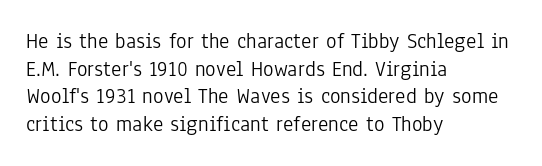
The typeface has the unassuming heft of standard copy or less. Vertical strokes here are truly vertical. A clean baseline with only descenders dipping below it. Default kerning and tracking; the words read as compact shapes.
